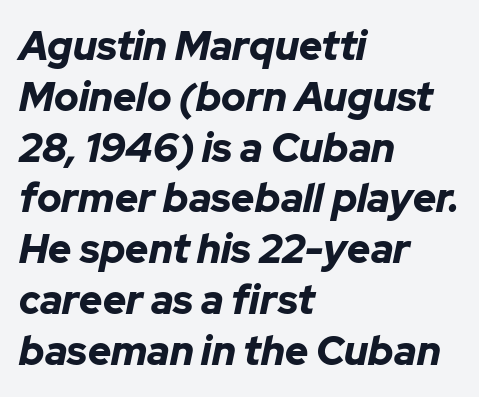
{"italic": "yes", "lean": "right", "slant_degrees": 12, "bold": "yes", "weight": "bold", "width": "normal", "stroke_contrast": "low", "x_height": "medium", "monospaced": "no", "underline": "no", "align": "left", "line_spacing": "normal", "line_spacing_ratio": 1.27, "letter_spacing": "normal", "letter_spacing_em": 0.0, "glyph_px": 40}
